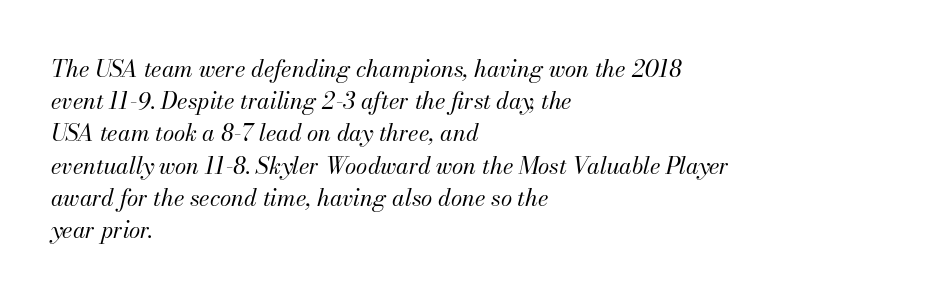
The image shows 23 px text type, italic (leaning right); set left-aligned, normal line spacing (1.4x), normal letter spacing, not underlined.
